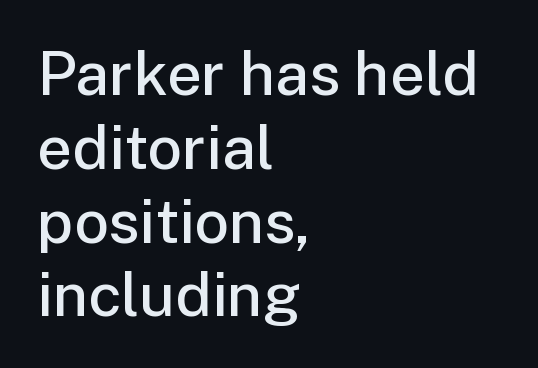
The image shows 61 px semibold sans-serif type, upright; set left-aligned, line spacing 1.21x, normal letter spacing, not underlined; low stroke contrast and a medium x-height.
